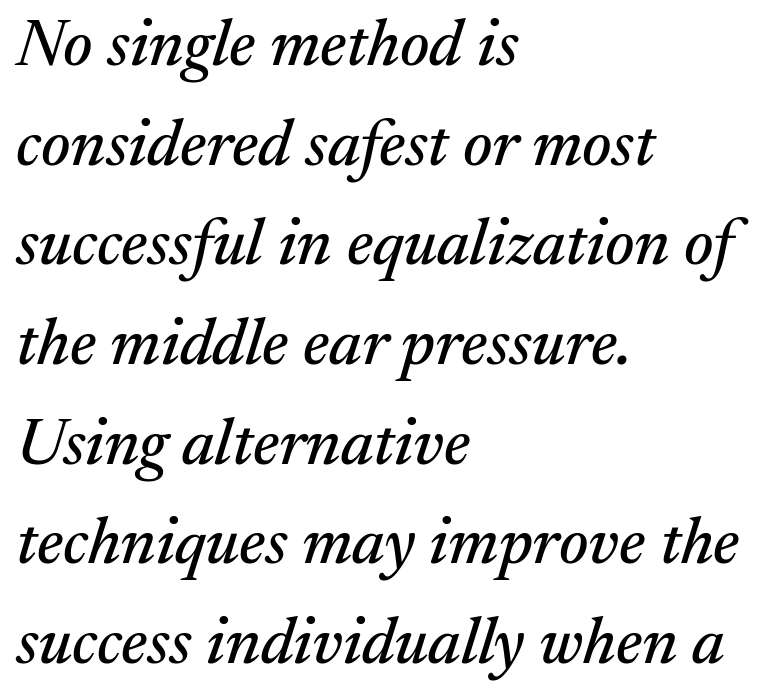
The image shows 66 px serif type, italic (leaning right); set left-aligned, normal line spacing (1.51x), normal letter spacing, not underlined; medium stroke contrast and a medium x-height.
